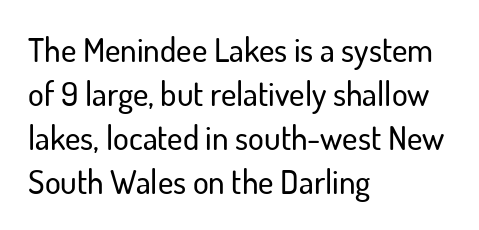
The image shows 33 px sans-serif type, upright; set left-aligned, normal line spacing (1.33x), normal letter spacing, not underlined; low stroke contrast and a small x-height.
